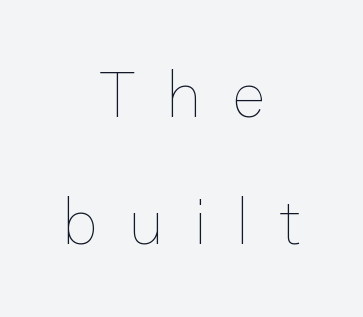
Q: Is the text bold? A: No.
Q: Is the text italic (slanted)? A: No, it is upright.
Q: Is the text underlined? A: No.
Q: How is the paragraph aligned? A: Centered.
Q: Is the spacing between letters normal or unusually wide? A: Unusually wide.
Q: Is the spacing between lines tight, normal or loose? A: Loose.
Q: Width (condensed, normal, or wide)? A: Normal.
Q: Stroke contrast? A: Low.
Q: x-height? A: Medium.
Q: Monospaced? A: No.
